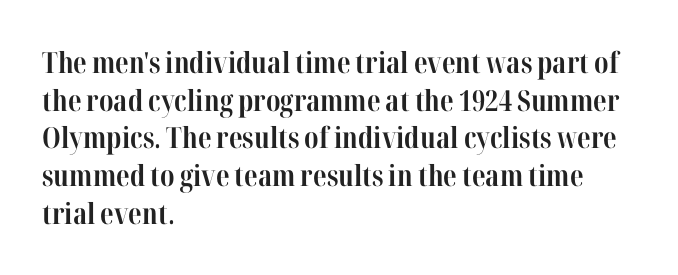
{"serif": "yes", "italic": "no", "bold": "yes", "weight": "bold", "width": "condensed", "stroke_contrast": "high", "x_height": "medium", "monospaced": "no", "underline": "no", "align": "left", "line_spacing": "normal", "line_spacing_ratio": 1.3, "letter_spacing": "normal", "letter_spacing_em": 0.0, "glyph_px": 29}
